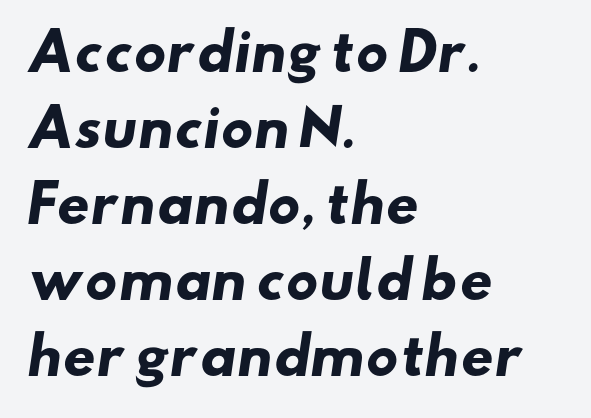
You'd pick this weight for a headline — it's a proper bold. In CSS terms this would be text-align: left. Classification — sans serif. The area under the type is left untouched. You could not count columns in this text — the font is proportionally spaced.
